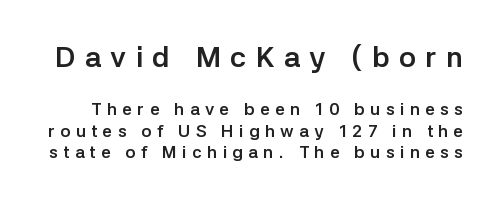
Q: Is the text bold? A: Yes.
Q: Is the text italic (slanted)? A: No, it is upright.
Q: Is the typeface a serif or a sans-serif typeface? A: Sans-serif.
Q: Is the text underlined? A: No.
Q: Is the spacing between letters normal or unusually wide? A: Unusually wide.
Q: Is the spacing between lines tight, normal or loose? A: Normal.
Q: Which block of text is set in a larger size, the first (top) or the second (bottom)? A: The first (top) one.
Q: Width (condensed, normal, or wide)? A: Normal.
Q: Stroke contrast? A: Low.
Q: x-height? A: Medium.
Q: Monospaced? A: No.
